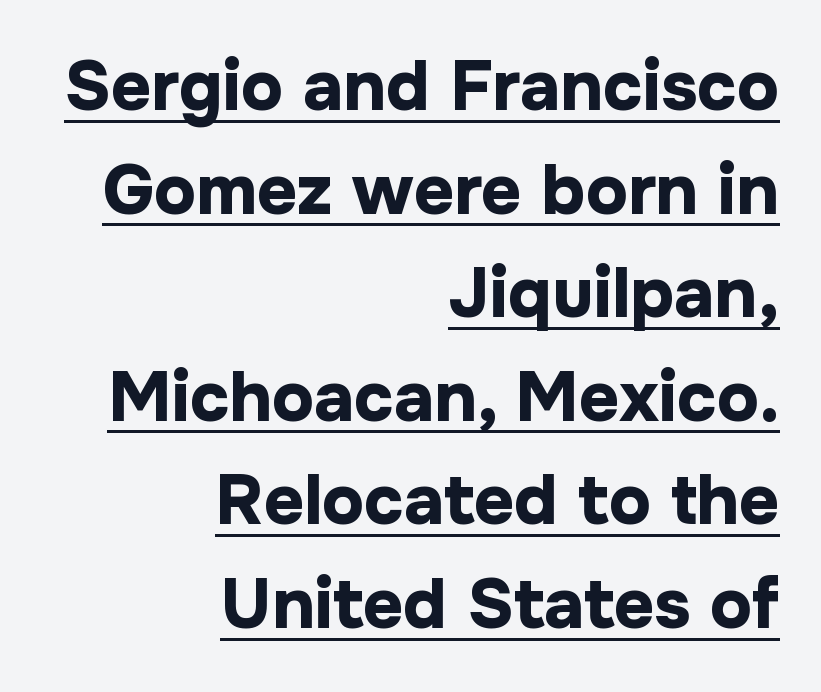
Q: Is the text bold? A: Yes.
Q: Is the text italic (slanted)? A: No, it is upright.
Q: Is the typeface a serif or a sans-serif typeface? A: Sans-serif.
Q: Is the text underlined? A: Yes.
Q: How is the paragraph aligned? A: Right-aligned.
Q: Is the spacing between letters normal or unusually wide? A: Normal.
Q: Is the spacing between lines tight, normal or loose? A: Normal.
Q: Width (condensed, normal, or wide)? A: Normal.
Q: Stroke contrast? A: Low.
Q: x-height? A: Medium.
Q: Monospaced? A: No.
